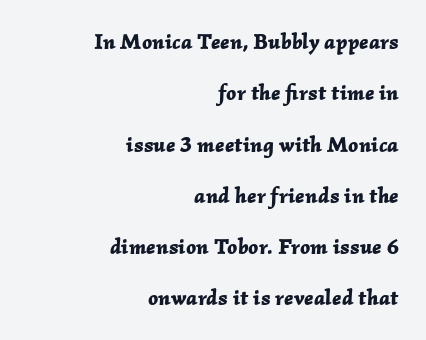
The image shows 22 px bold type, italic (leaning right); set right-aligned, loose line spacing (2.33x), normal letter spacing, not underlined.
